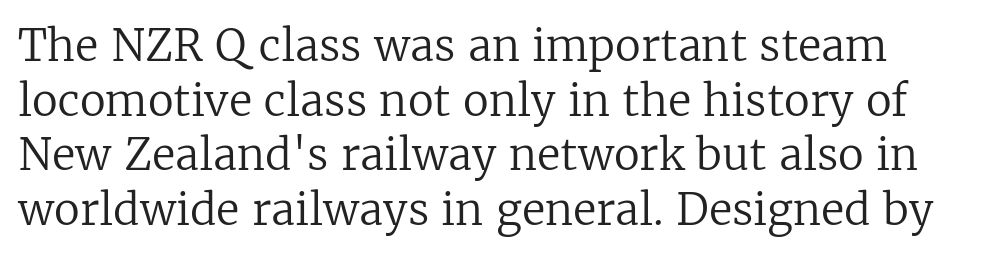
{"serif": "yes", "italic": "no", "bold": "no", "weight": "regular", "width": "normal", "stroke_contrast": "low", "x_height": "medium", "monospaced": "no", "underline": "no", "line_spacing": "normal", "line_spacing_ratio": 1.27, "letter_spacing": "normal", "letter_spacing_em": 0.0, "glyph_px": 43}
